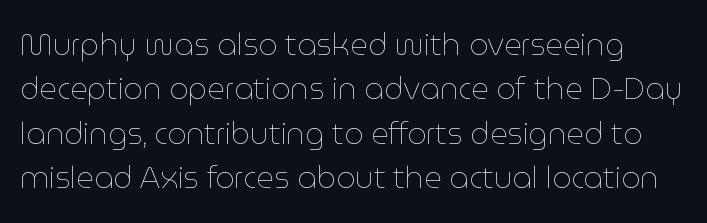
The image shows 30 px thin type, upright; set normal line spacing (1.48x), normal letter spacing, not underlined; low stroke contrast and a medium x-height.
